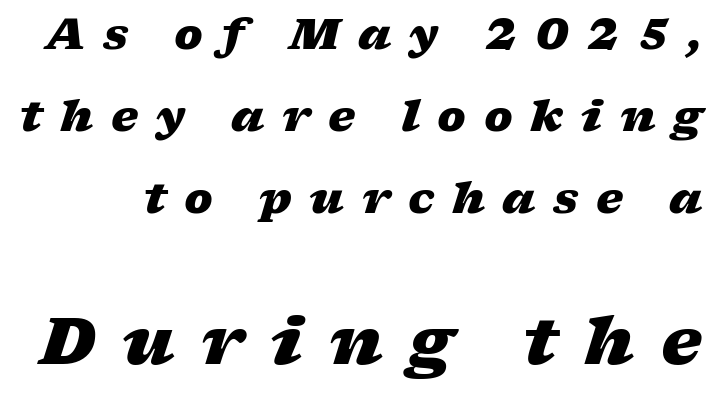
{"italic": "yes", "lean": "right", "slant_degrees": 17, "bold": "yes", "weight": "heavy", "width": "wide", "stroke_contrast": "low", "x_height": "medium", "monospaced": "no", "underline": "no", "line_spacing": "loose", "line_spacing_ratio": 1.91, "letter_spacing": "wide", "letter_spacing_em": 0.41, "larger_block": "second", "size_ratio": 1.51, "glyph_px": 65}
